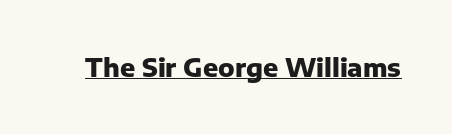
The image shows 25 px bold type, upright; set normal letter spacing, underlined.
